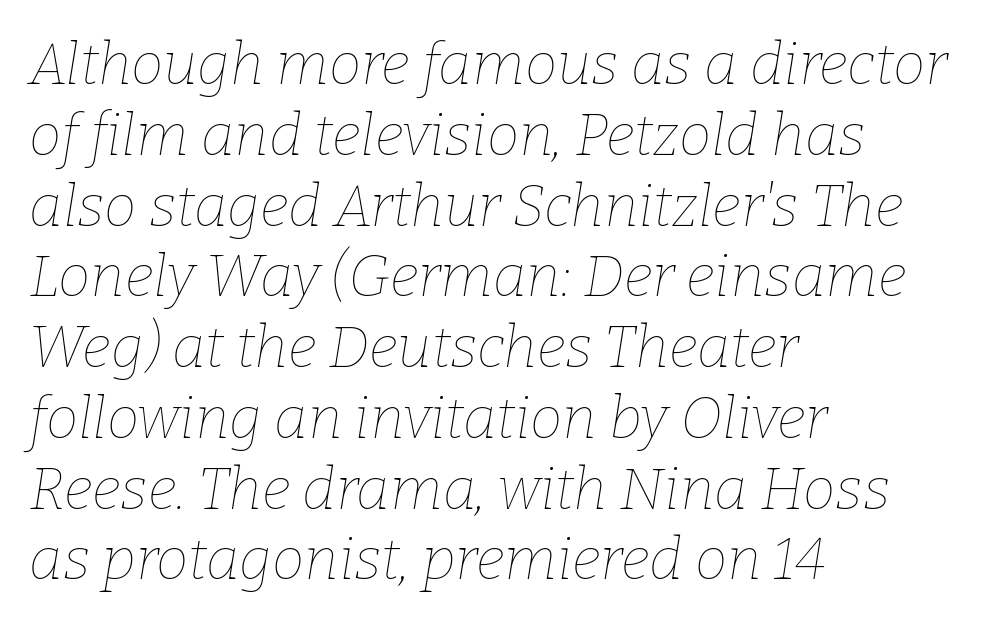
Q: Is the text bold? A: No.
Q: Is the text italic (slanted)? A: Yes, it leans right by about 9 degrees.
Q: Is the text underlined? A: No.
Q: How is the paragraph aligned? A: Left-aligned.
Q: Is the spacing between letters normal or unusually wide? A: Normal.
Q: Width (condensed, normal, or wide)? A: Normal.
Q: Stroke contrast? A: Low.
Q: x-height? A: Medium.
Q: Monospaced? A: No.
